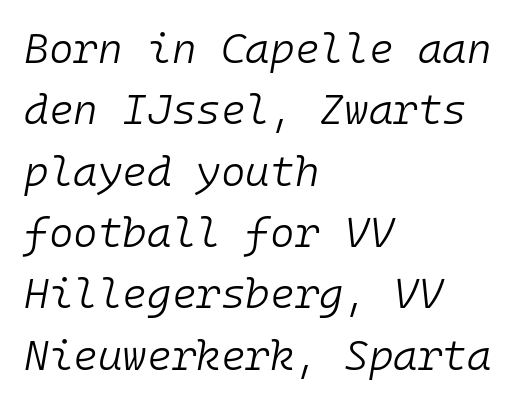
Letters rest on an invisible, unmarked baseline. Slanted lettering throughout. Standard letterfit; no display-style spreading of the glyphs. Heft: none added — not bold. The passage shown stacks its lines at a standard gap.
